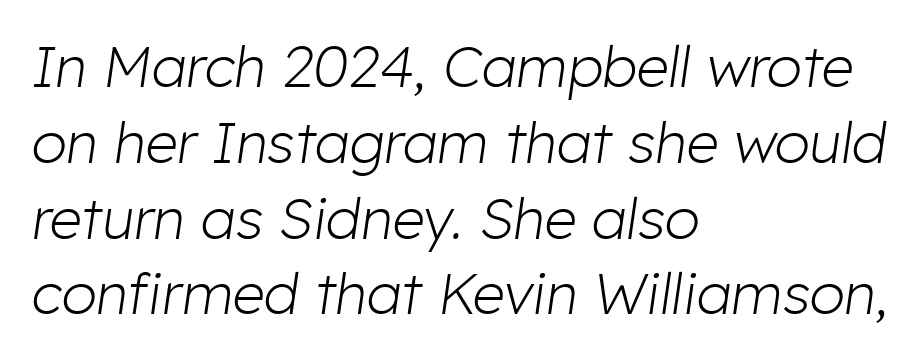
{"italic": "yes", "lean": "right", "slant_degrees": 8, "bold": "no", "weight": "light", "width": "normal", "stroke_contrast": "low", "x_height": "medium", "monospaced": "no", "underline": "no", "align": "left", "line_spacing": "normal", "line_spacing_ratio": 1.33, "letter_spacing": "normal", "letter_spacing_em": 0.0, "glyph_px": 57}
